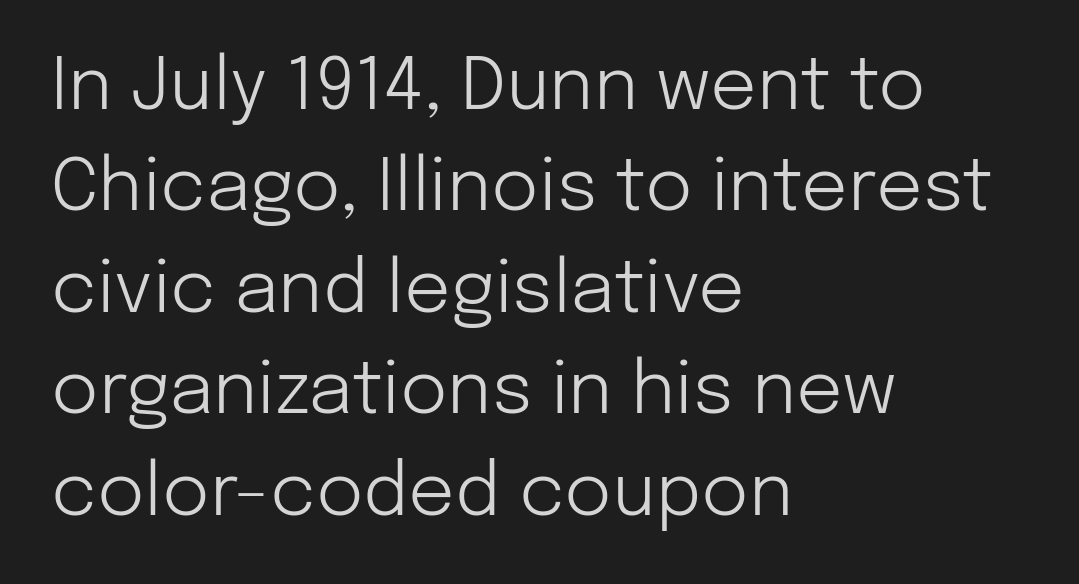
The rendering uses natural spacing where letterforms have individual widths. Stroke terminals: plain, sans-serif. Ink coverage per letter is moderate at most. Leftover space on each line is placed entirely after the last word. Quick note: interline space is typical. Spacing between characters is what you'd get straight out of the box.
